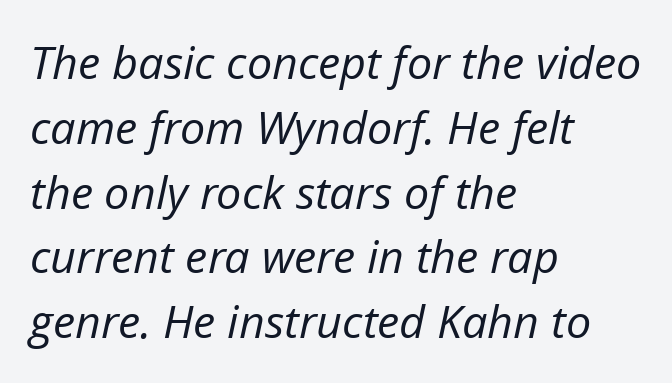
Rendered with sloped, italic letterforms. Here the designer chose a conventional face with non-uniform glyph widths. Weight: regular or lighter. In CSS terms this would be text-align: left. This sample keeps an unexceptional amount of space between lines.
